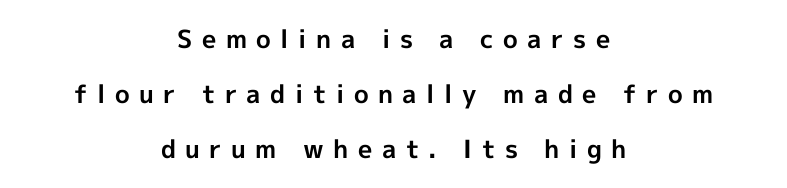
Q: Is the text bold? A: Yes.
Q: Is the text italic (slanted)? A: No, it is upright.
Q: Is the text underlined? A: No.
Q: How is the paragraph aligned? A: Centered.
Q: Is the spacing between letters normal or unusually wide? A: Unusually wide.
Q: Is the spacing between lines tight, normal or loose? A: Loose.
